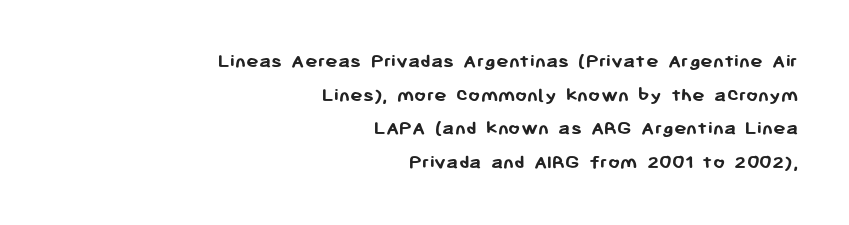
The image shows 21 px bold type, upright; set right-aligned, normal line spacing (1.6x), normal letter spacing, not underlined.
